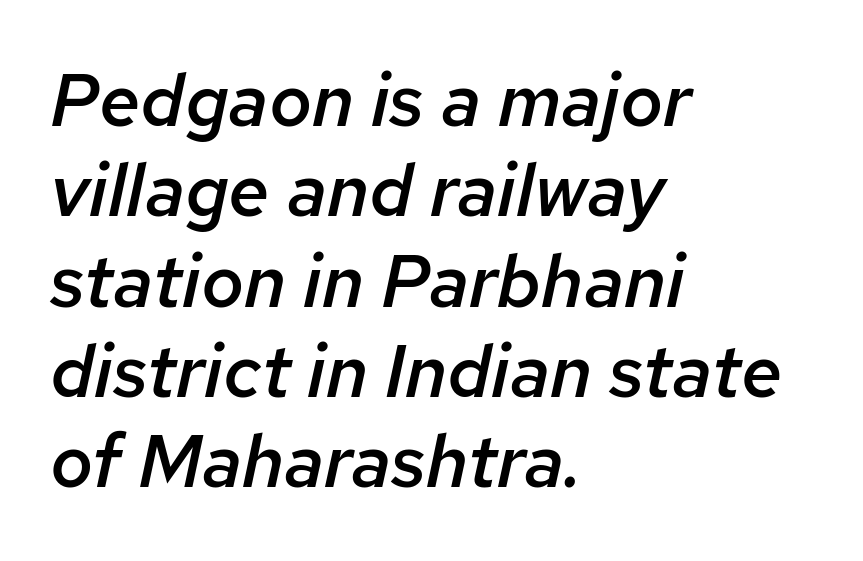
Q: Is the text bold? A: Semi-bold.
Q: Is the text italic (slanted)? A: Yes, it leans right by about 12 degrees.
Q: Is the text underlined? A: No.
Q: How is the paragraph aligned? A: Left-aligned.
Q: Is the spacing between letters normal or unusually wide? A: Normal.
Q: Width (condensed, normal, or wide)? A: Normal.
Q: Stroke contrast? A: Low.
Q: x-height? A: Medium.
Q: Monospaced? A: No.
